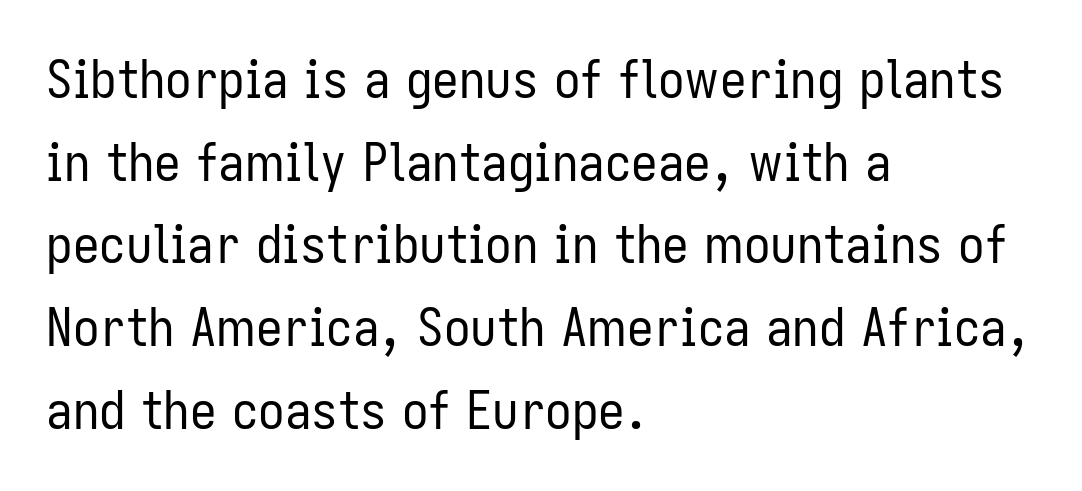
Is this a sans? Yes — the strokes have no serifs. These lines are rendered in a variable-pitch font. Honestly, the row spacing looks completely unremarkable. Rule under the text: the space is simply empty. Observe the ordinary spacing: letters are neighbours, not strangers. Which margin do the lines hug? The left one — the right edge is uneven.
